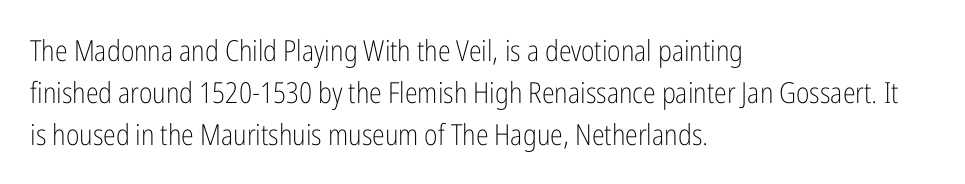
The image shows 29 px light, condensed sans-serif type, upright; set left-aligned, normal line spacing (1.44x), normal letter spacing, not underlined; low stroke contrast and a medium x-height.
